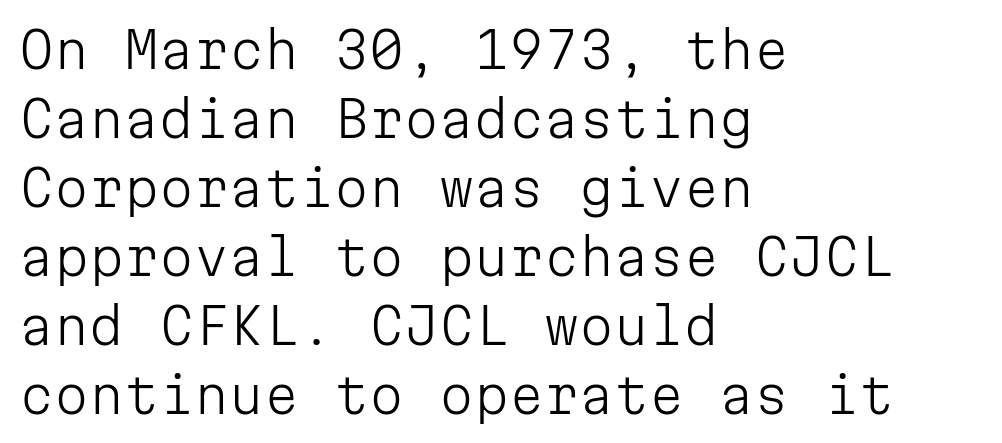
The image shows 50 px light sans-serif type, upright, monospaced; set left-aligned, normal line spacing (1.38x), normal letter spacing, not underlined; low stroke contrast and a medium x-height.
